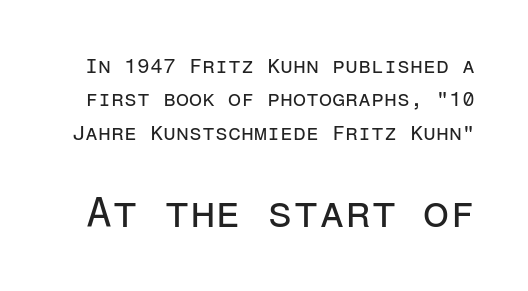
The image shows 42 px regular-weight sans-serif type, upright, monospaced; set normal line spacing (1.59x), normal letter spacing, not underlined; the second (bottom) block is 2.0x larger; low stroke contrast and a medium x-height.
